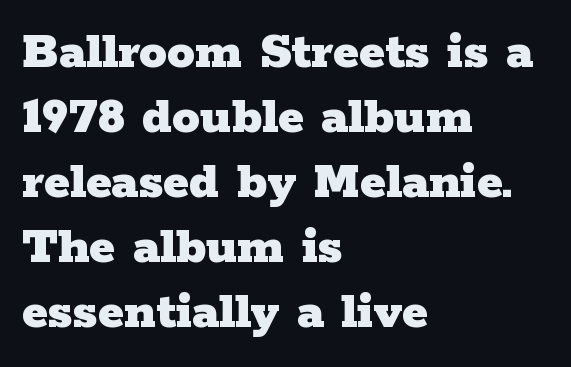
{"serif": "yes", "italic": "no", "bold": "yes", "weight": "heavy", "width": "wide", "stroke_contrast": "low", "x_height": "medium", "monospaced": "no", "underline": "no", "align": "left", "line_spacing_ratio": 1.18, "letter_spacing": "normal", "letter_spacing_em": 0.0, "glyph_px": 55}
